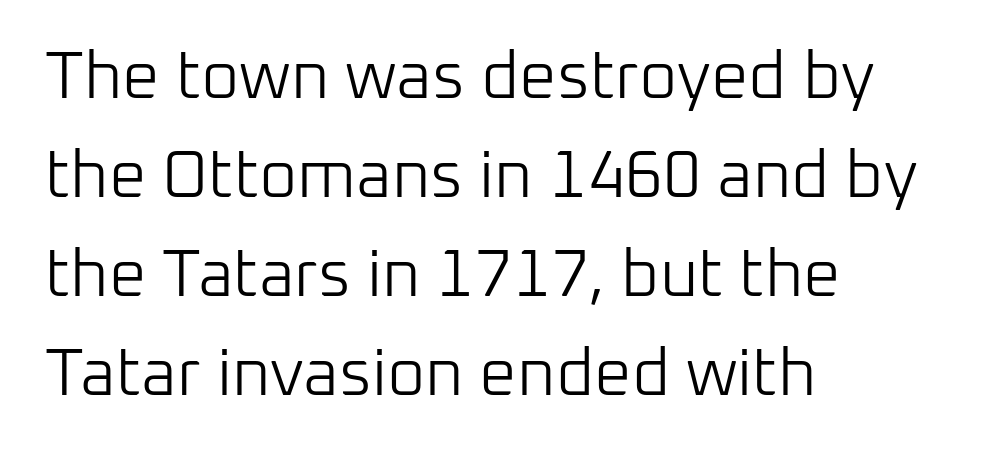
{"serif": "no", "italic": "no", "bold": "no", "weight": "light", "width": "normal", "stroke_contrast": "low", "x_height": "medium", "monospaced": "no", "underline": "no", "align": "left", "line_spacing": "normal", "line_spacing_ratio": 1.5, "letter_spacing": "normal", "letter_spacing_em": 0.0, "glyph_px": 66}
